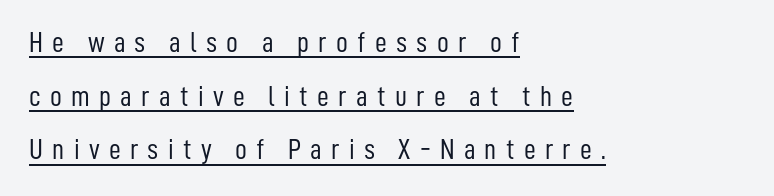
Proportional: the letters do not fall into vertical columns. This rendering widens character spacing well past its baseline value. The characters display no serif detailing; their extremities are plain. Compared with a typical body face, this is equally light or lighter still. Notice how the passage keeps a crisp vertical edge on the left only.
